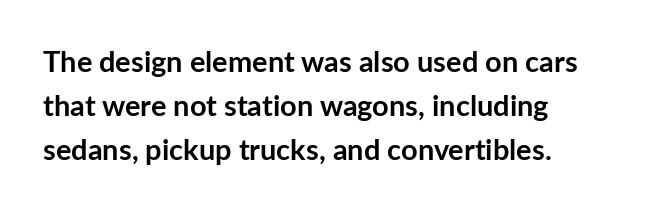
{"serif": "no", "italic": "no", "bold": "yes", "weight": "semibold", "width": "normal", "stroke_contrast": "low", "x_height": "medium", "monospaced": "no", "underline": "no", "line_spacing": "normal", "line_spacing_ratio": 1.51, "letter_spacing": "normal", "letter_spacing_em": 0.0, "glyph_px": 29}
